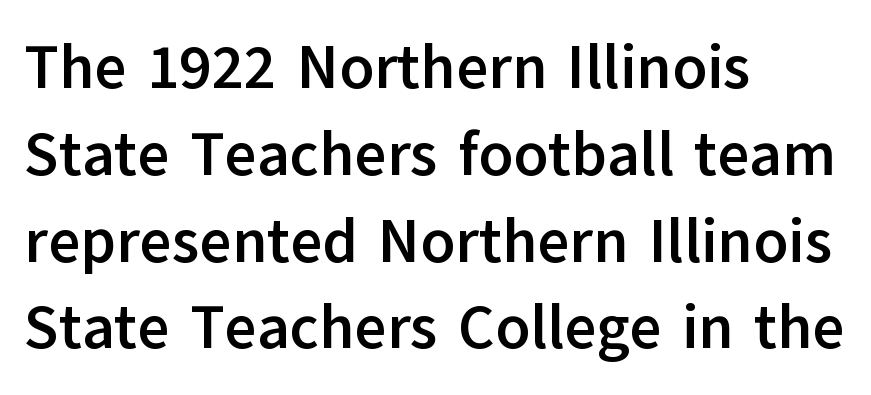
The font's upright variant was chosen for this text. Horizontal bands of white between lines are of average thickness. The letters sit at their default tracking, neither squeezed nor spread. Type style note: lacks serifs. Caption: bold face, heavy strokes.
